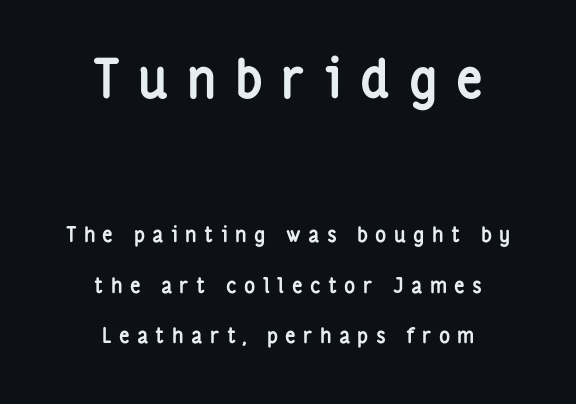
These lines carry a lot of weight — the face is fully bold. Descender tails drop into unmarked territory. You could not count columns in this text — the font is proportionally spaced. Stroke terminals: plain, sans-serif. Notice how the passage keeps no hard edge, just a central spine.
